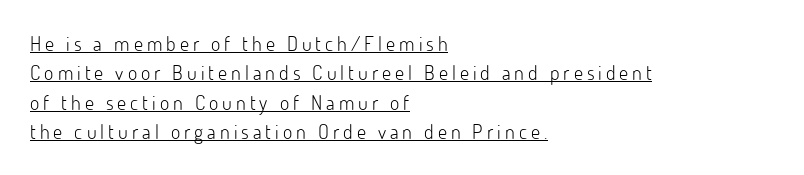
Q: Is the text bold? A: No.
Q: Is the text italic (slanted)? A: No, it is upright.
Q: Is the text underlined? A: Yes.
Q: How is the paragraph aligned? A: Left-aligned.
Q: Is the spacing between letters normal or unusually wide? A: Unusually wide.
Q: Is the spacing between lines tight, normal or loose? A: Normal.
